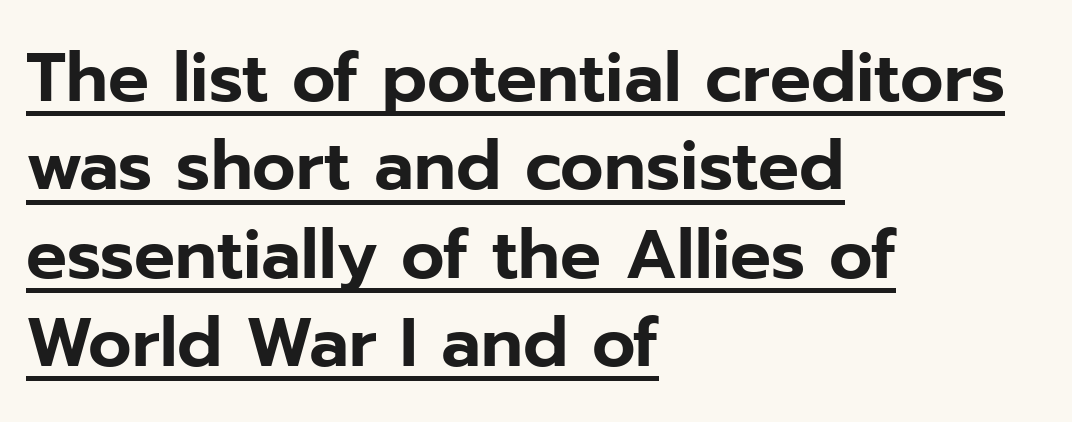
The image shows 68 px sans-serif type, upright; set left-aligned, normal line spacing (1.3x), normal letter spacing, underlined; low stroke contrast and a medium x-height.
